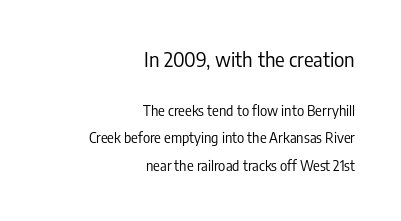
{"italic": "no", "bold": "no", "underline": "no", "align": "right", "line_spacing": "loose", "line_spacing_ratio": 1.95, "letter_spacing": "normal", "letter_spacing_em": 0.0, "larger_block": "first", "size_ratio": 1.43, "glyph_px": 20}
